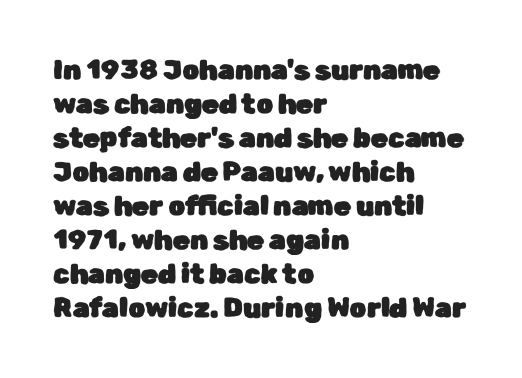
This sample uses plain, unmodified letter spacing. The setting favours the left margin, as ordinary paragraphs usually do. Does the lettering tilt? It doesn't — this is upright. Is there much room between lines? A standard amount, neither cramped nor airy.
